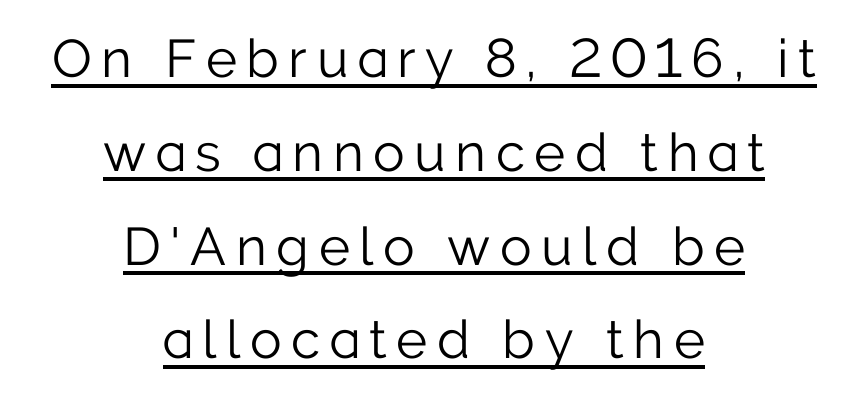
Q: Is the text bold? A: No.
Q: Is the text italic (slanted)? A: No, it is upright.
Q: Is the typeface a serif or a sans-serif typeface? A: Sans-serif.
Q: Is the text underlined? A: Yes.
Q: How is the paragraph aligned? A: Centered.
Q: Width (condensed, normal, or wide)? A: Normal.
Q: Stroke contrast? A: Low.
Q: x-height? A: Medium.
Q: Monospaced? A: No.
